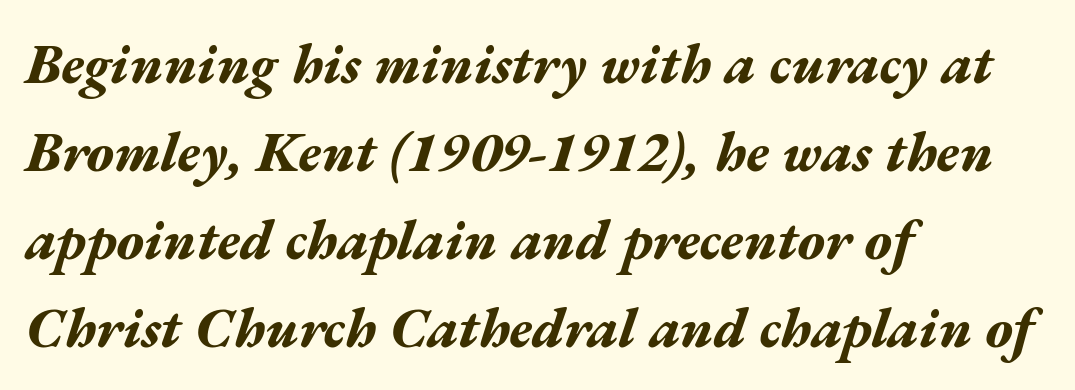
{"italic": "yes", "lean": "right", "slant_degrees": 17, "bold": "yes", "weight": "bold", "width": "wide", "stroke_contrast": "medium", "x_height": "medium", "monospaced": "no", "underline": "no", "align": "left", "line_spacing": "normal", "line_spacing_ratio": 1.57, "letter_spacing": "normal", "letter_spacing_em": 0.0, "glyph_px": 56}
